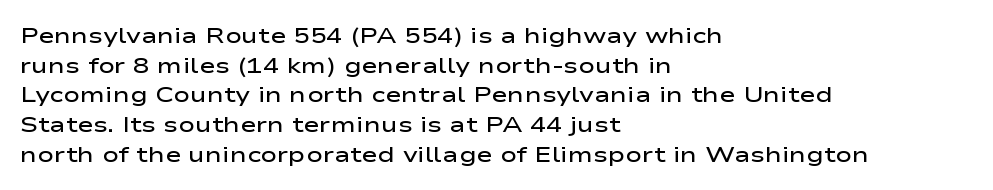
Q: Is the text bold? A: Semi-bold.
Q: Is the text italic (slanted)? A: No, it is upright.
Q: Is the text underlined? A: No.
Q: How is the paragraph aligned? A: Left-aligned.
Q: Is the spacing between letters normal or unusually wide? A: Normal.
Q: Is the spacing between lines tight, normal or loose? A: Normal.
